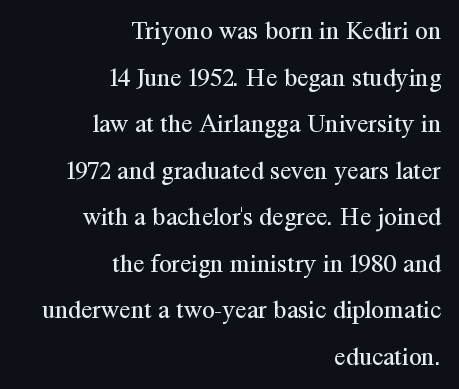
Q: Is the text bold? A: No.
Q: Is the text italic (slanted)? A: No, it is upright.
Q: Is the text underlined? A: No.
Q: How is the paragraph aligned? A: Right-aligned.
Q: Is the spacing between letters normal or unusually wide? A: Normal.
